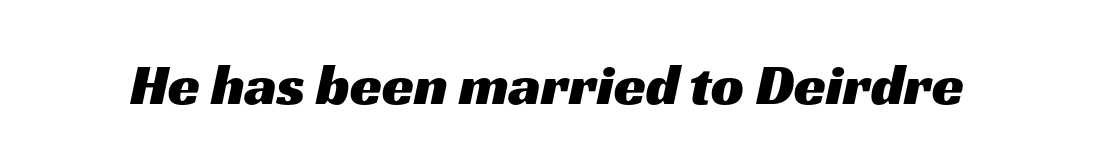
These lines keep a tight, regular rhythm from letter to letter. The specimen omits any rule beneath the text block's lines. A typesetter would call this proportional, since set widths differ per character. Observe the absence of serifs on each vertical stroke in this sample.
